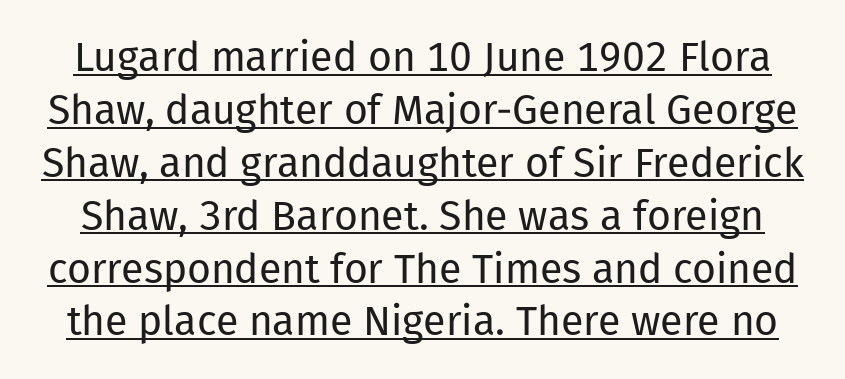
The typesetter has applied underlining to the passage shown. This block has exactly the height ordinary leading produces. The weight would be labelled regular, book, light, or lighter still. Designer's note — italics off, roman on.
